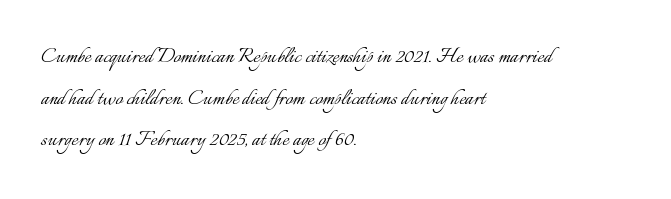
Q: Is the text bold? A: No.
Q: Is the text italic (slanted)? A: Yes.
Q: Is the text underlined? A: No.
Q: How is the paragraph aligned? A: Left-aligned.
Q: Is the spacing between letters normal or unusually wide? A: Normal.
Q: Is the spacing between lines tight, normal or loose? A: Normal.
